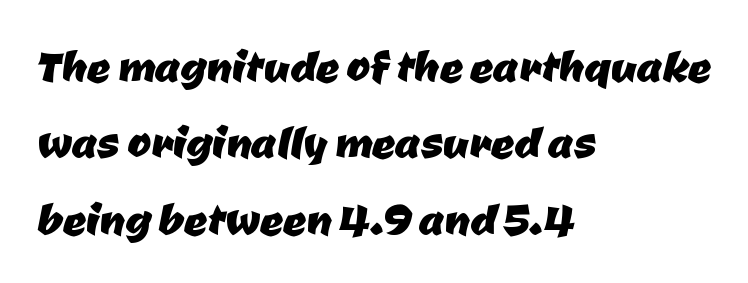
Look at the bottom of the vertical strokes: they stop flat, with no serifs. The leading is moderate, giving the passage an even texture. The foot of each line stays bare and open. A student would call this left alignment; a typographer would say flush left, rag right. A typesetter would call this proportional, since set widths differ per character. The passage shown has conventional tracking throughout.
